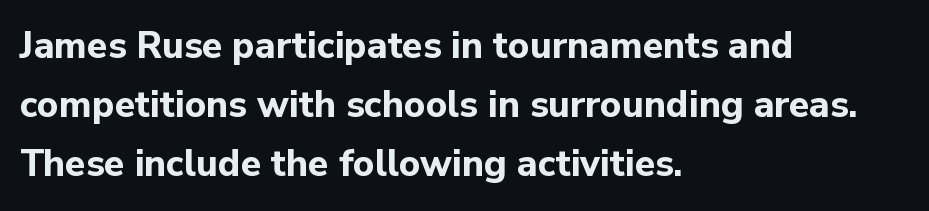
The image shows 37 px bold sans-serif type, upright; set left-aligned, normal line spacing (1.6x), normal letter spacing, not underlined; low stroke contrast and a medium x-height.
